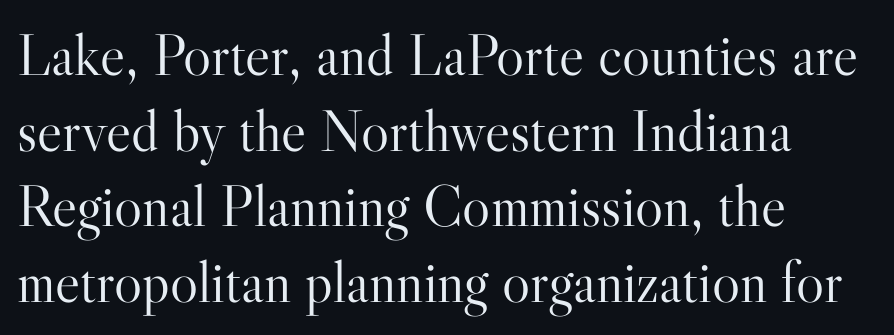
Q: Is the text bold? A: No.
Q: Is the text italic (slanted)? A: No, it is upright.
Q: Is the typeface a serif or a sans-serif typeface? A: Serif.
Q: Is the text underlined? A: No.
Q: How is the paragraph aligned? A: Left-aligned.
Q: Is the spacing between letters normal or unusually wide? A: Normal.
Q: Is the spacing between lines tight, normal or loose? A: Normal.
Q: Width (condensed, normal, or wide)? A: Normal.
Q: Stroke contrast? A: High.
Q: x-height? A: Small.
Q: Monospaced? A: No.
